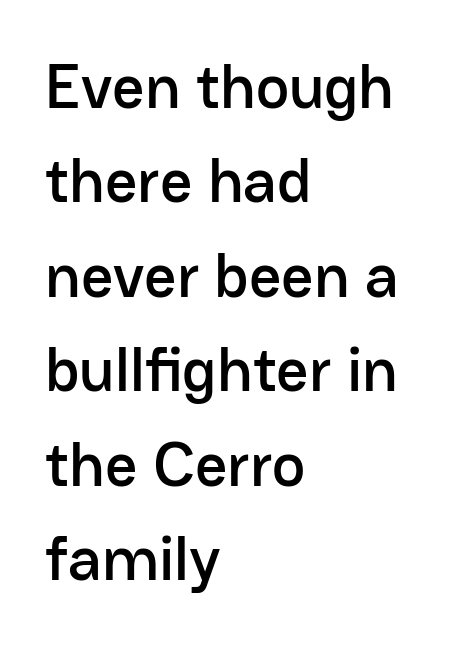
The image shows 63 px sans-serif type, upright; set left-aligned, normal line spacing (1.5x), normal letter spacing, not underlined; low stroke contrast and a medium x-height.
